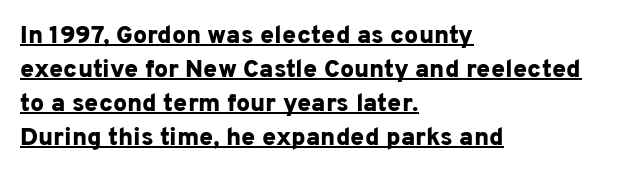
The paragraph shown leans on its left margin. The rendering uses the underline text-decoration. The designer left line spacing at the default. Spacing between characters is what you'd get straight out of the box. The face used here has the dense, thick strokes of a bold. Posture: straight, roman, zero tilt.
